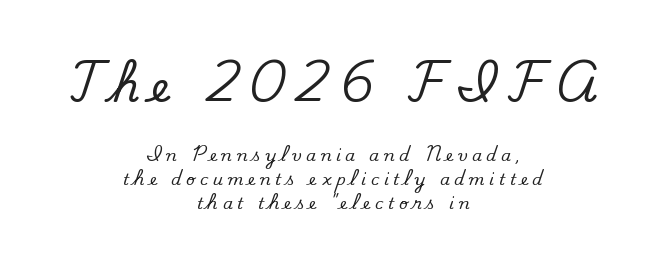
Q: Is the text bold? A: No.
Q: Is the typeface a serif or a sans-serif typeface? A: Sans-serif.
Q: Is the text underlined? A: No.
Q: How is the paragraph aligned? A: Centered.
Q: Is the spacing between letters normal or unusually wide? A: Unusually wide.
Q: Is the spacing between lines tight, normal or loose? A: Normal.
Q: Which block of text is set in a larger size, the first (top) or the second (bottom)? A: The first (top) one.
Q: Width (condensed, normal, or wide)? A: Normal.
Q: Stroke contrast? A: Low.
Q: x-height? A: Small.
Q: Monospaced? A: No.
